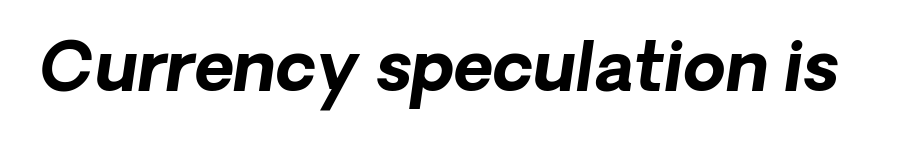
Q: Is the text bold? A: Yes.
Q: Is the text italic (slanted)? A: Yes, it leans right by about 8 degrees.
Q: Is the text underlined? A: No.
Q: Is the spacing between letters normal or unusually wide? A: Normal.
Q: Width (condensed, normal, or wide)? A: Normal.
Q: Stroke contrast? A: Low.
Q: x-height? A: Medium.
Q: Monospaced? A: No.
